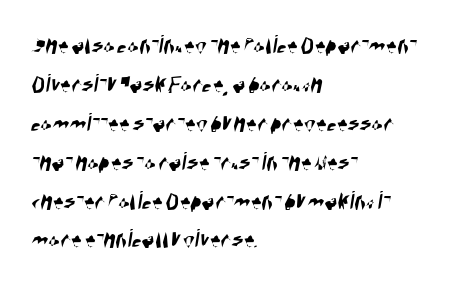
{"underline": "no", "align": "left", "line_spacing": "normal", "line_spacing_ratio": 1.44, "letter_spacing": "normal", "letter_spacing_em": 0.0, "glyph_px": 27}
